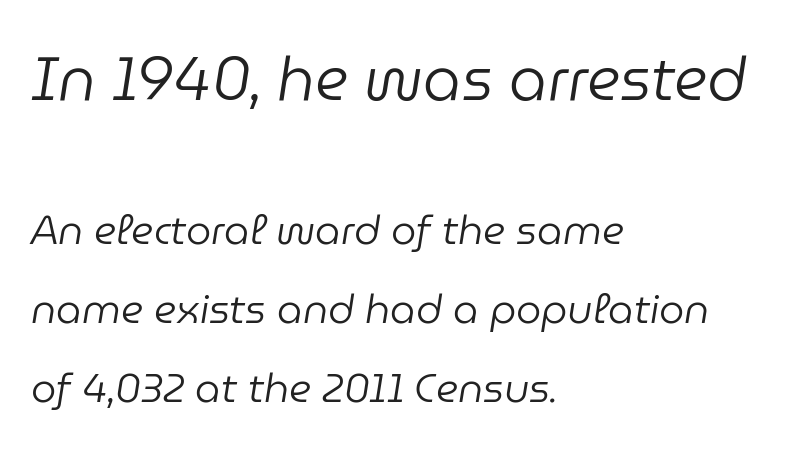
These two chunks differ in scale, with the top chunk taking the larger measure. Nothing unusual about the tracking: characters are spaced as the font intends. The lettering tilts uniformly, giving the passage an italic look. Caption: multi-line text, flush left, ragged right.
